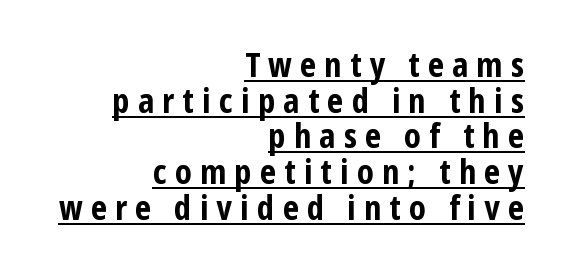
Q: Is the text bold? A: Yes.
Q: Is the text italic (slanted)? A: No, it is upright.
Q: Is the typeface a serif or a sans-serif typeface? A: Sans-serif.
Q: Is the text underlined? A: Yes.
Q: How is the paragraph aligned? A: Right-aligned.
Q: Is the spacing between letters normal or unusually wide? A: Unusually wide.
Q: Is the spacing between lines tight, normal or loose? A: Tight.
Q: Width (condensed, normal, or wide)? A: Condensed.
Q: Stroke contrast? A: Low.
Q: x-height? A: Medium.
Q: Monospaced? A: No.
